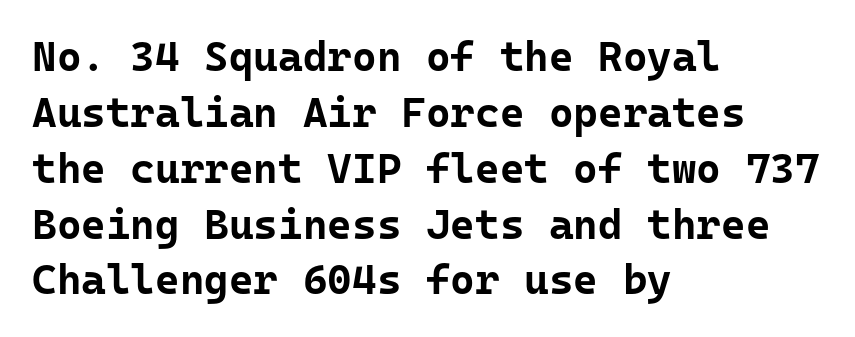
The image shows 42 px bold sans-serif type, upright, monospaced; set left-aligned, normal line spacing (1.33x), normal letter spacing, not underlined; low stroke contrast and a medium x-height.
